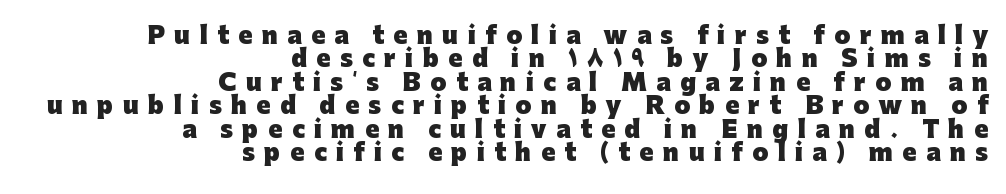
Q: Is the text bold? A: Yes.
Q: Is the text italic (slanted)? A: No, it is upright.
Q: Is the text underlined? A: No.
Q: How is the paragraph aligned? A: Right-aligned.
Q: Is the spacing between letters normal or unusually wide? A: Unusually wide.
Q: Is the spacing between lines tight, normal or loose? A: Tight.
